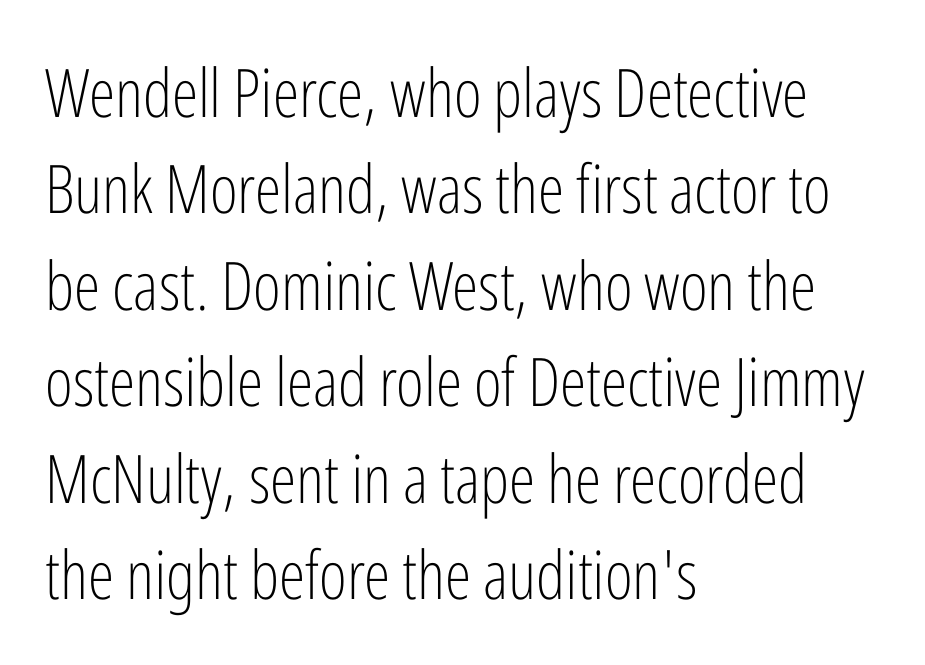
The image shows 67 px light, condensed sans-serif type, upright; set left-aligned, normal line spacing (1.44x), normal letter spacing, not underlined; low stroke contrast and a medium x-height.
